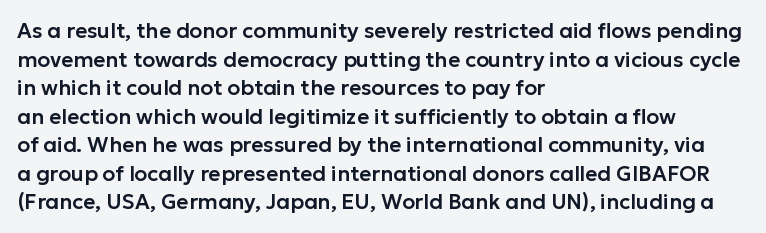
The rendering keeps characters at their native spacing. Does the lettering tilt? It doesn't — this is upright. Descender tails drop into unmarked territory. The lines sit at an ordinary, default distance from one another. One-word summary of the alignment: left.
